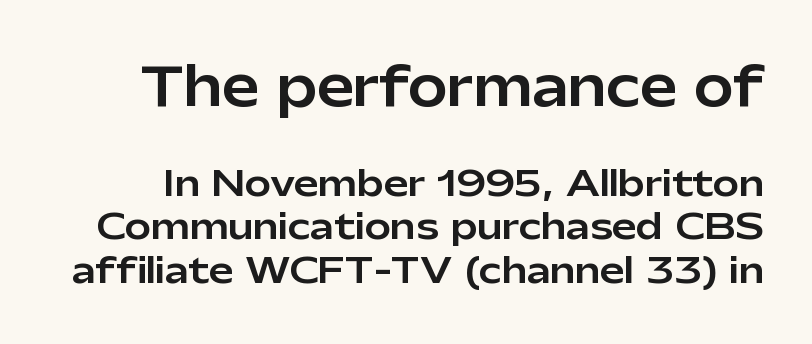
The image shows 53 px sans-serif type, upright; set normal line spacing (1.25x), normal letter spacing, not underlined; the first (top) block is 1.51x larger; low stroke contrast and a medium x-height.
